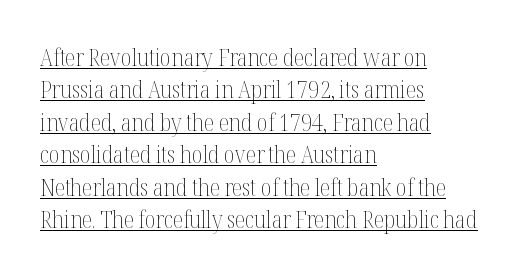
Q: Is the text bold? A: No.
Q: Is the text italic (slanted)? A: No, it is upright.
Q: Is the text underlined? A: Yes.
Q: How is the paragraph aligned? A: Left-aligned.
Q: Is the spacing between letters normal or unusually wide? A: Normal.
Q: Is the spacing between lines tight, normal or loose? A: Normal.
